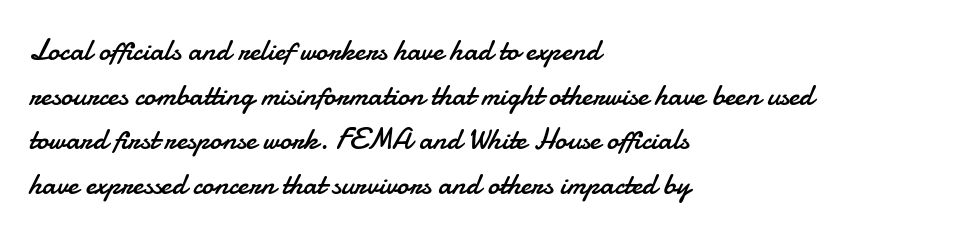
Nothing sits at the stroke ends, so this counts as sans-serif. Caption: multi-line text, flush left, ragged right. Each letter keeps its own natural width here, so spacing adapts to shape. The string is rendered with underlining switched off.
